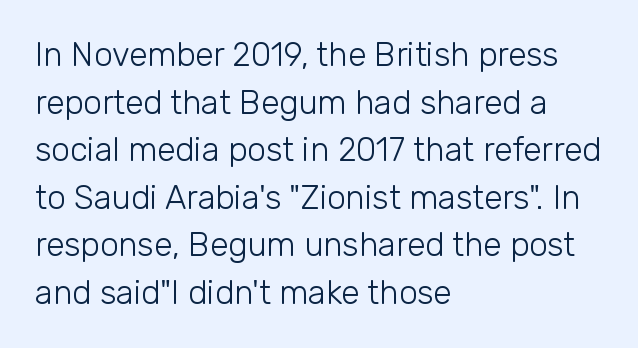
Q: Is the text bold? A: No.
Q: Is the text italic (slanted)? A: No, it is upright.
Q: Is the typeface a serif or a sans-serif typeface? A: Sans-serif.
Q: Is the text underlined? A: No.
Q: How is the paragraph aligned? A: Left-aligned.
Q: Is the spacing between letters normal or unusually wide? A: Normal.
Q: Is the spacing between lines tight, normal or loose? A: Normal.
Q: Width (condensed, normal, or wide)? A: Normal.
Q: Stroke contrast? A: Low.
Q: x-height? A: Medium.
Q: Monospaced? A: No.
